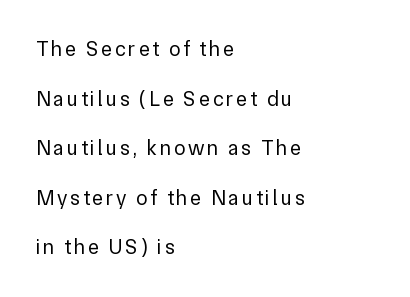
Q: Is the text bold? A: No.
Q: Is the text italic (slanted)? A: No, it is upright.
Q: Is the text underlined? A: No.
Q: How is the paragraph aligned? A: Left-aligned.
Q: Is the spacing between lines tight, normal or loose? A: Loose.
